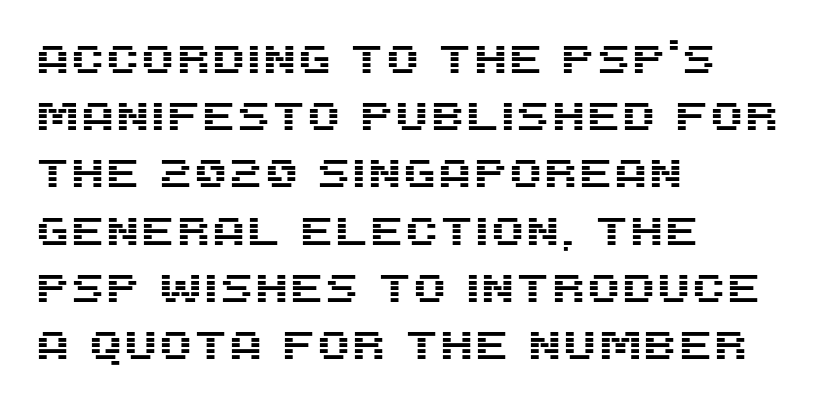
Q: Is the text italic (slanted)? A: No, it is upright.
Q: Is the typeface a serif or a sans-serif typeface? A: Sans-serif.
Q: Is the text underlined? A: No.
Q: How is the paragraph aligned? A: Left-aligned.
Q: Is the spacing between letters normal or unusually wide? A: Normal.
Q: Is the spacing between lines tight, normal or loose? A: Normal.
Q: Width (condensed, normal, or wide)? A: Normal.
Q: Stroke contrast? A: Medium.
Q: x-height? A: Large.
Q: Monospaced? A: No.
